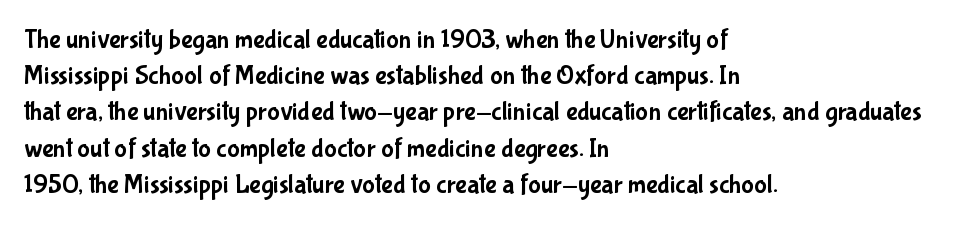
{"italic": "no", "underline": "no", "align": "left", "line_spacing": "normal", "line_spacing_ratio": 1.34, "letter_spacing": "normal", "letter_spacing_em": 0.0, "glyph_px": 27}
